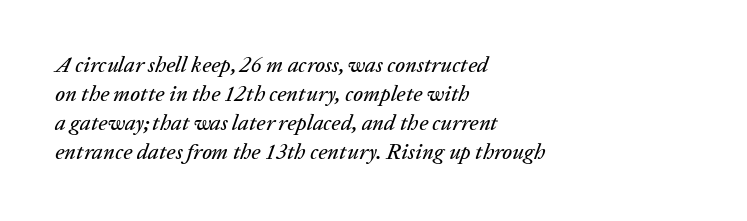
Q: Is the text italic (slanted)? A: Yes, it leans right by about 20 degrees.
Q: Is the text underlined? A: No.
Q: How is the paragraph aligned? A: Left-aligned.
Q: Is the spacing between letters normal or unusually wide? A: Normal.
Q: Is the spacing between lines tight, normal or loose? A: Normal.
